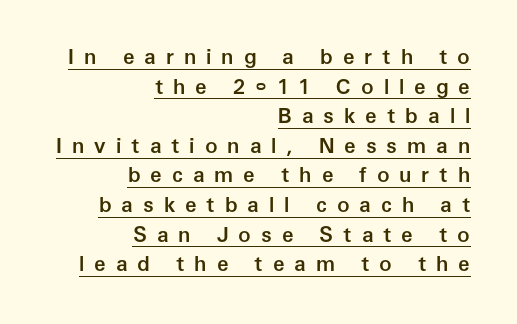
Q: Is the text bold? A: Semi-bold.
Q: Is the text italic (slanted)? A: No, it is upright.
Q: Is the text underlined? A: Yes.
Q: How is the paragraph aligned? A: Right-aligned.
Q: Is the spacing between letters normal or unusually wide? A: Unusually wide.
Q: Is the spacing between lines tight, normal or loose? A: Normal.
